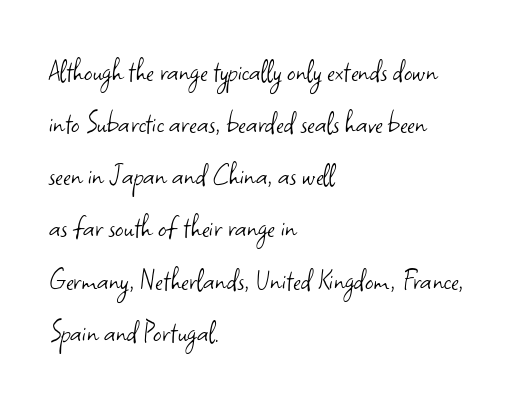
Q: Is the text bold? A: No.
Q: Is the text italic (slanted)? A: Yes.
Q: Is the typeface a serif or a sans-serif typeface? A: Sans-serif.
Q: Is the text underlined? A: No.
Q: How is the paragraph aligned? A: Left-aligned.
Q: Is the spacing between letters normal or unusually wide? A: Normal.
Q: Is the spacing between lines tight, normal or loose? A: Normal.
Q: Width (condensed, normal, or wide)? A: Normal.
Q: Stroke contrast? A: Low.
Q: x-height? A: Small.
Q: Monospaced? A: No.
